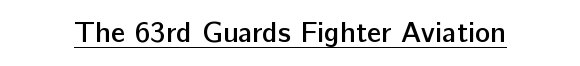
The letters stand straight up with perfectly vertical stems. The words here are underlined. Students, this is semibold: more ink than regular, less than bold. Tracking value appears to be zero — textbook default spacing. The rendering shows plain stroke endings on the letterforms — a sans-serif design.
